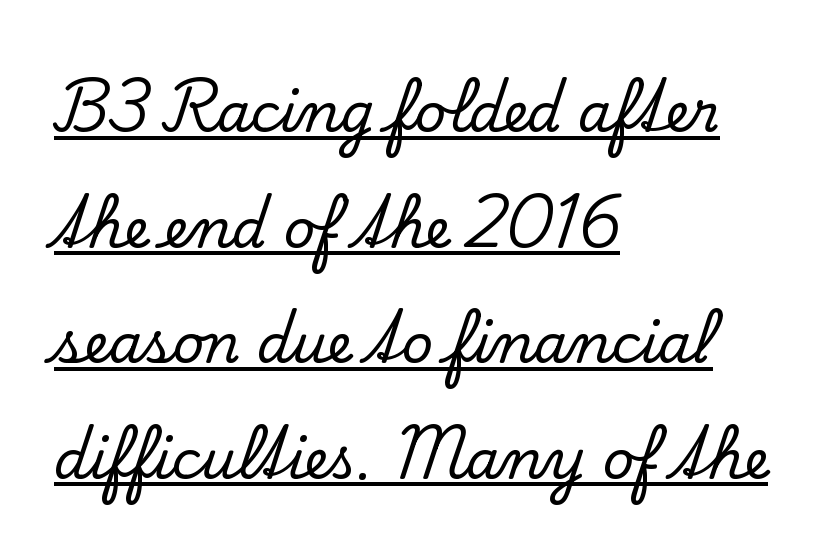
Reading down the block, your eye returns to a fixed left position each line. Honestly, the rows look like they've been pulled way apart. Students, note that the glyphs here touch the page at normal intervals. These lines are rendered in a variable-pitch font.
